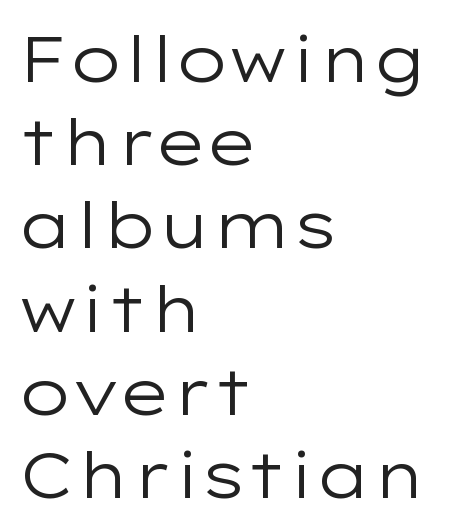
Q: Is the text bold? A: No.
Q: Is the text italic (slanted)? A: No, it is upright.
Q: Is the typeface a serif or a sans-serif typeface? A: Sans-serif.
Q: Is the text underlined? A: No.
Q: How is the paragraph aligned? A: Left-aligned.
Q: Is the spacing between letters normal or unusually wide? A: Normal.
Q: Is the spacing between lines tight, normal or loose? A: Normal.
Q: Width (condensed, normal, or wide)? A: Wide.
Q: Stroke contrast? A: Low.
Q: x-height? A: Medium.
Q: Monospaced? A: No.
